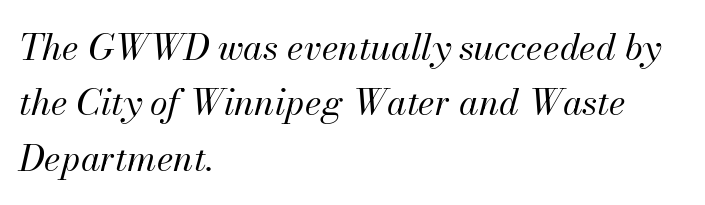
Q: Is the text bold? A: No.
Q: Is the text italic (slanted)? A: Yes, it leans right by about 13 degrees.
Q: Is the text underlined? A: No.
Q: How is the paragraph aligned? A: Left-aligned.
Q: Is the spacing between letters normal or unusually wide? A: Normal.
Q: Is the spacing between lines tight, normal or loose? A: Normal.
Q: Width (condensed, normal, or wide)? A: Normal.
Q: Stroke contrast? A: Medium.
Q: x-height? A: Small.
Q: Monospaced? A: No.
